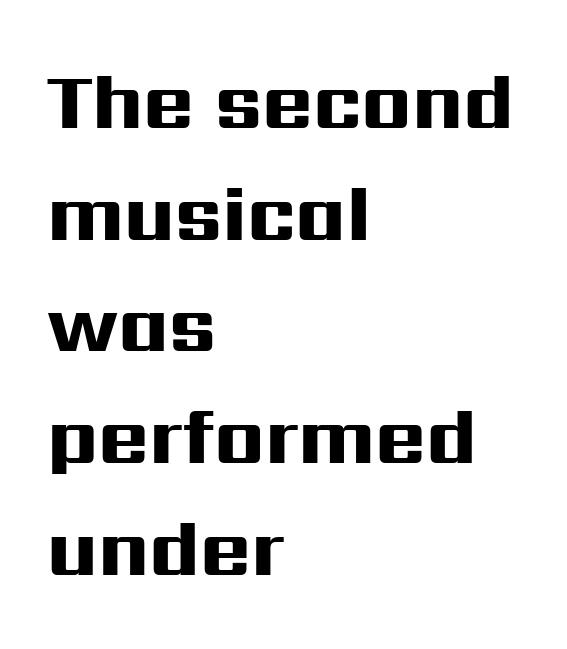
Q: Is the text bold? A: Yes.
Q: Is the text italic (slanted)? A: No, it is upright.
Q: Is the typeface a serif or a sans-serif typeface? A: Sans-serif.
Q: Is the text underlined? A: No.
Q: How is the paragraph aligned? A: Left-aligned.
Q: Is the spacing between letters normal or unusually wide? A: Normal.
Q: Is the spacing between lines tight, normal or loose? A: Normal.
Q: Width (condensed, normal, or wide)? A: Wide.
Q: Stroke contrast? A: High.
Q: x-height? A: Medium.
Q: Monospaced? A: No.
